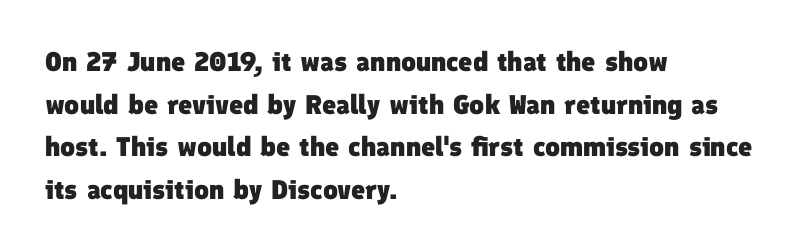
{"bold": "yes", "underline": "no", "align": "left", "line_spacing": "normal", "line_spacing_ratio": 1.58, "letter_spacing": "normal", "letter_spacing_em": 0.0, "glyph_px": 27}
